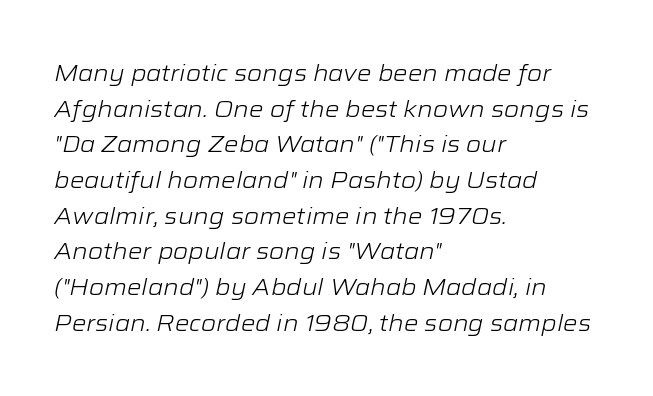
It's the slanting kind of type. Glyph-to-glyph distance matches everyday printed text. Weight: not bold — regular or lighter. Layout note: lines flush left.
